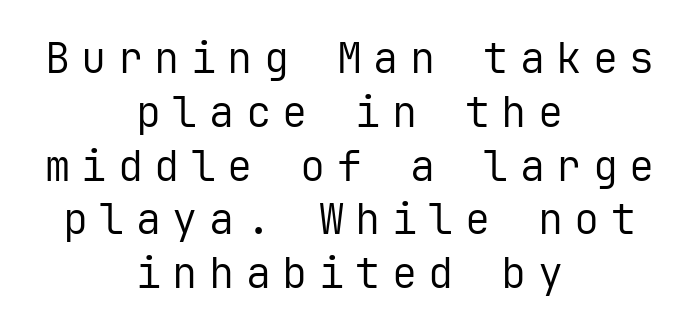
The image shows 42 px regular-weight sans-serif type, upright, monospaced; set centered, normal line spacing (1.28x), unusually wide letter spacing (+0.27 em), not underlined; low stroke contrast and a medium x-height.
